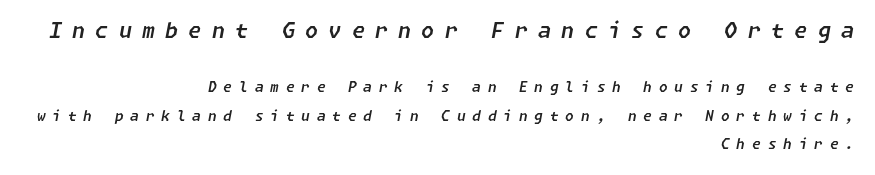
The image shows 21 px text type, italic (leaning right); set right-aligned, loose line spacing (2.05x), unusually wide letter spacing (+0.49 em), not underlined; the first (top) block is 1.5x larger.
